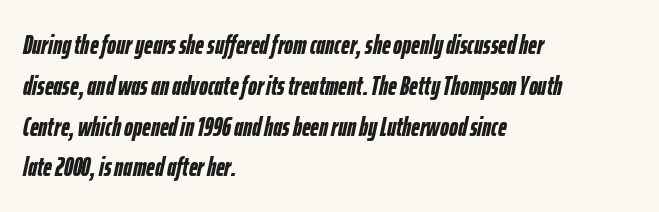
Letters rest on an invisible, unmarked baseline. Observe the lean: these are italic letterforms. Leftover space on each line is placed entirely after the last word. Whoever set this chose a conventional vertical rhythm. Between one letter and the next there's only the usual sliver of space. The passage shown is emphatically bold.
